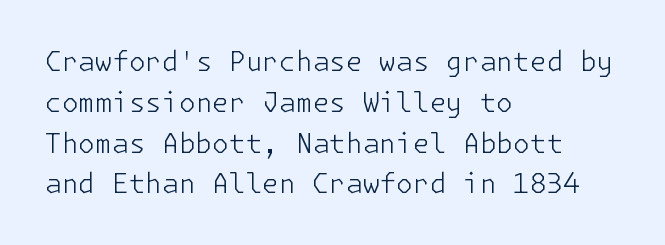
The image shows 27 px text type, upright; set left-aligned, normal line spacing (1.51x), normal letter spacing, not underlined.
